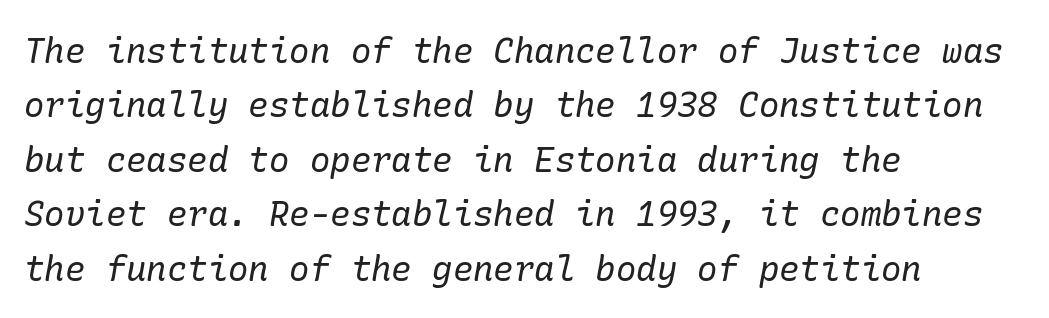
Teacher's note: observe the even left margin — that is flush-left alignment. The space between consecutive lines is moderate. If you drew a line through each stem, it would be angled. Bold? No — there's no thickening of the strokes. How are the letters spaced? Ordinarily, with no added tracking.
